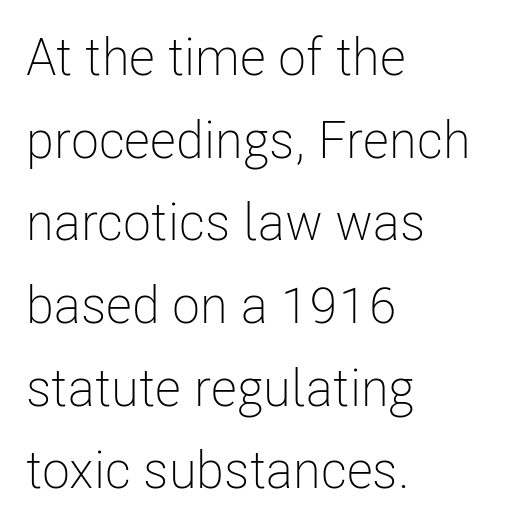
Heaviness? Minimal to ordinary, like unemphasized prose. The letters stand straight up with perfectly vertical stems. Visually the block forms a straight wall on the left and a jagged coastline on the right. This rendering leaves character spacing at its baseline value. Type style note: lacks serifs.
